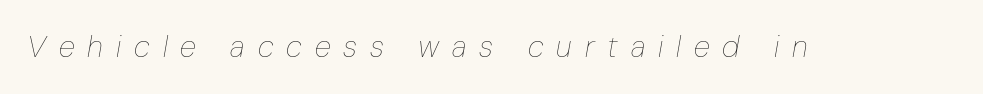
Q: Is the text bold? A: No.
Q: Is the text italic (slanted)? A: Yes, it leans right by about 10 degrees.
Q: Is the text underlined? A: No.
Q: Is the spacing between letters normal or unusually wide? A: Unusually wide.
Q: Width (condensed, normal, or wide)? A: Condensed.
Q: Stroke contrast? A: Low.
Q: x-height? A: Medium.
Q: Monospaced? A: No.
